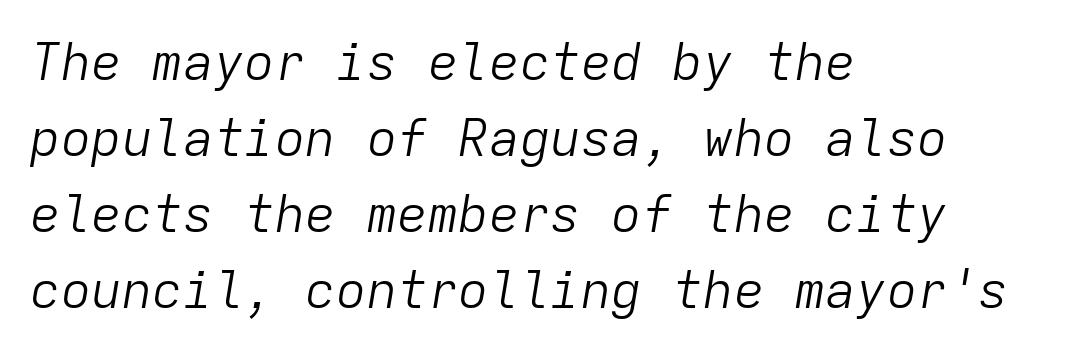
{"italic": "yes", "lean": "right", "slant_degrees": 9, "bold": "no", "weight": "light", "width": "normal", "stroke_contrast": "low", "x_height": "medium", "monospaced": "yes", "underline": "no", "align": "left", "line_spacing": "normal", "line_spacing_ratio": 1.49, "letter_spacing": "normal", "letter_spacing_em": 0.0, "glyph_px": 51}
